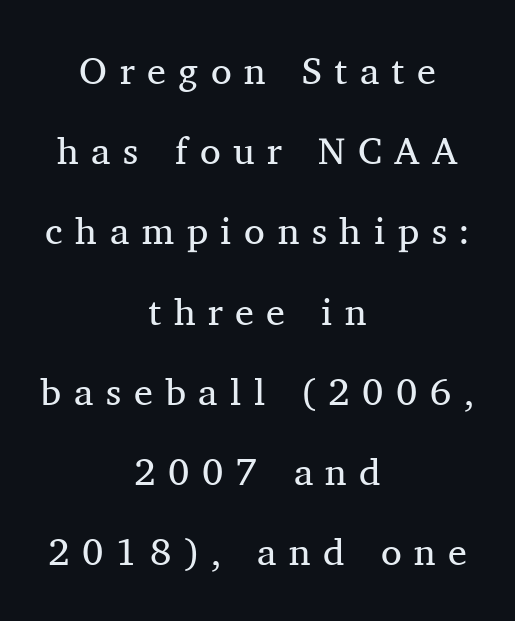
Compared with a flush-left layout, this one balances lines on the center instead. Quick note: underline off. Are there feet on the stems? There are — it's a serif. The letters look calm and open, with moderate or lighter stems.
